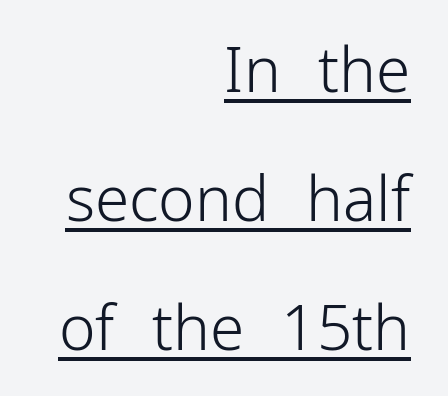
Q: Is the text bold? A: No.
Q: Is the text italic (slanted)? A: No, it is upright.
Q: Is the typeface a serif or a sans-serif typeface? A: Sans-serif.
Q: Is the text underlined? A: Yes.
Q: How is the paragraph aligned? A: Right-aligned.
Q: Is the spacing between letters normal or unusually wide? A: Normal.
Q: Is the spacing between lines tight, normal or loose? A: Loose.
Q: Width (condensed, normal, or wide)? A: Normal.
Q: Stroke contrast? A: Low.
Q: x-height? A: Medium.
Q: Monospaced? A: No.
